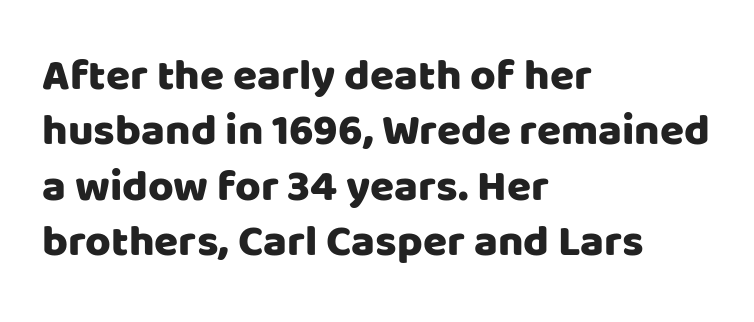
{"serif": "no", "italic": "no", "width": "normal", "stroke_contrast": "low", "x_height": "large", "monospaced": "no", "underline": "no", "align": "left", "line_spacing": "normal", "line_spacing_ratio": 1.26, "letter_spacing": "normal", "letter_spacing_em": 0.0, "glyph_px": 44}
